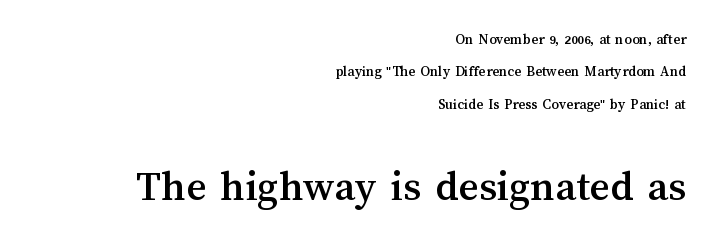
Default kerning and tracking; the words read as compact shapes. Each row of text sits above clean, open space. The rendering uses natural spacing where letterforms have individual widths. Italic? Not at all — the glyphs are vertical. The setting favours the right margin, as signatures and pull-quotes sometimes do. Horizontal bands of white between lines are thick stripes.
